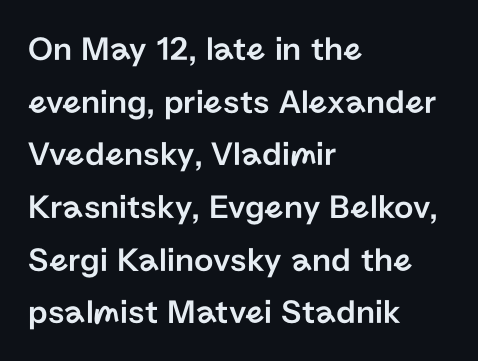
{"serif": "no", "italic": "no", "width": "normal", "stroke_contrast": "low", "x_height": "medium", "monospaced": "no", "underline": "no", "align": "left", "line_spacing": "normal", "line_spacing_ratio": 1.55, "letter_spacing": "normal", "letter_spacing_em": 0.0, "glyph_px": 34}
